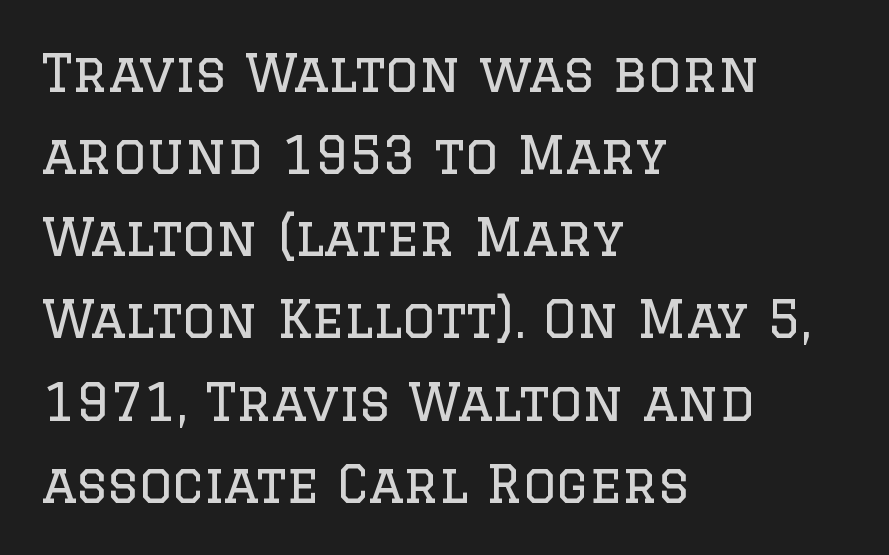
{"serif": "yes", "italic": "no", "bold": "no", "weight": "regular", "width": "normal", "stroke_contrast": "low", "x_height": "large", "monospaced": "no", "underline": "no", "align": "left", "line_spacing": "normal", "line_spacing_ratio": 1.58, "letter_spacing": "normal", "letter_spacing_em": 0.0, "glyph_px": 52}
